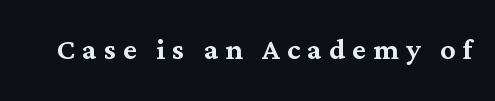
The image shows 38 px serif type, upright; set not underlined; medium stroke contrast and a medium x-height.
